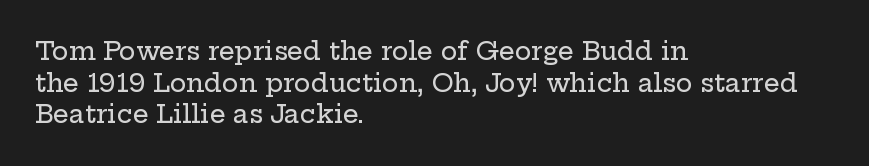
Q: Is the text italic (slanted)? A: No, it is upright.
Q: Is the text underlined? A: No.
Q: How is the paragraph aligned? A: Left-aligned.
Q: Is the spacing between letters normal or unusually wide? A: Normal.
Q: Is the spacing between lines tight, normal or loose? A: Normal.
